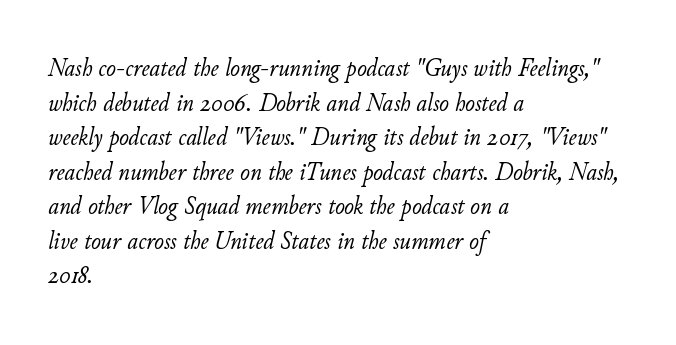
Honestly, the row spacing looks completely unremarkable. These lines were composed using italics. Unmarked baselines from the first word to the last. Summary of weight: not heavy and not bold.
